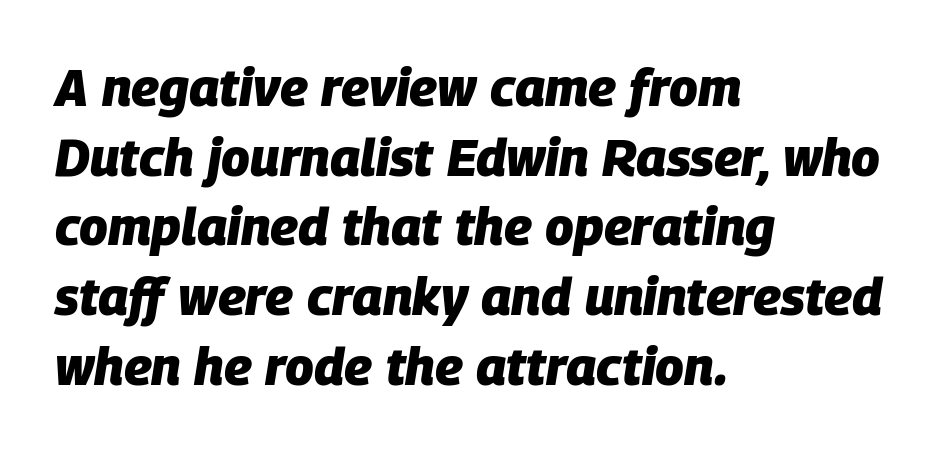
{"italic": "yes", "lean": "right", "slant_degrees": 9, "bold": "yes", "weight": "heavy", "width": "normal", "stroke_contrast": "low", "x_height": "large", "monospaced": "no", "underline": "no", "align": "left", "line_spacing": "normal", "line_spacing_ratio": 1.34, "letter_spacing": "normal", "letter_spacing_em": 0.0, "glyph_px": 52}
